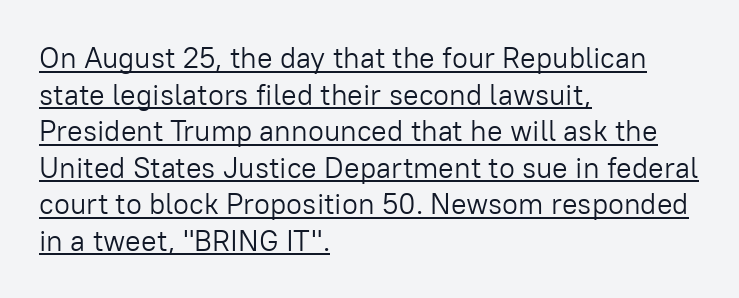
The image shows 29 px light sans-serif type, upright; set left-aligned, normal line spacing (1.26x), normal letter spacing, underlined; low stroke contrast and a medium x-height.
